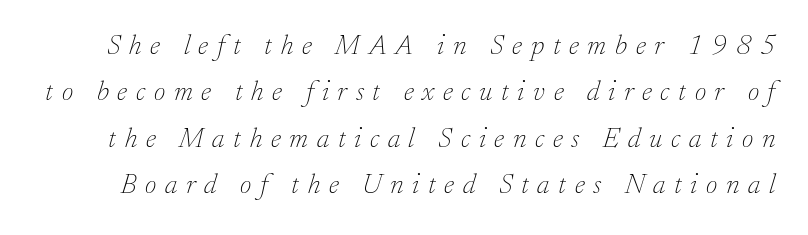
The image shows 28 px thin serif type, italic (leaning right); set normal line spacing (1.66x), unusually wide letter spacing (+0.31 em), not underlined; low stroke contrast and a small x-height.
